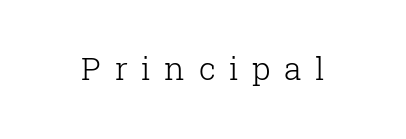
The image shows 32 px light serif type, upright; set centered, unusually wide letter spacing (+0.42 em), not underlined; low stroke contrast and a medium x-height.
